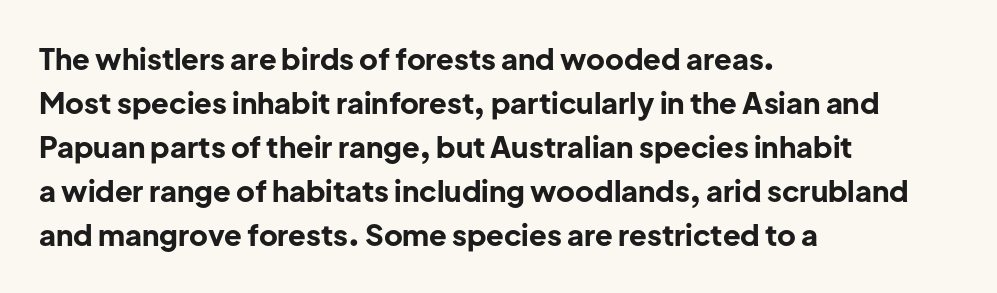
Q: Is the text bold? A: Yes.
Q: Is the text italic (slanted)? A: No, it is upright.
Q: Is the typeface a serif or a sans-serif typeface? A: Sans-serif.
Q: Is the text underlined? A: No.
Q: How is the paragraph aligned? A: Left-aligned.
Q: Is the spacing between letters normal or unusually wide? A: Normal.
Q: Is the spacing between lines tight, normal or loose? A: Normal.
Q: Width (condensed, normal, or wide)? A: Normal.
Q: Stroke contrast? A: Low.
Q: x-height? A: Medium.
Q: Monospaced? A: No.
